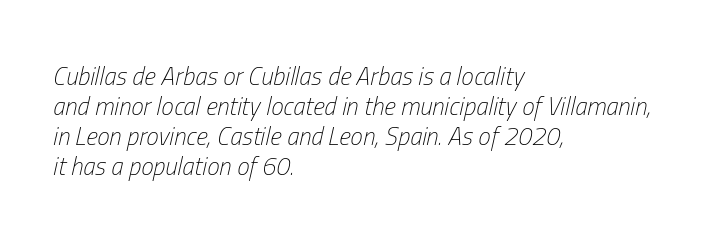
There's an unmistakable incline to the writing here. Inter-character spacing is left at the font's built-in metrics. Only glyphs here, with clear space below each row. No letter is thick-stroked: the sample isn't bold. Left-aligned paragraph, ragged on the right.
